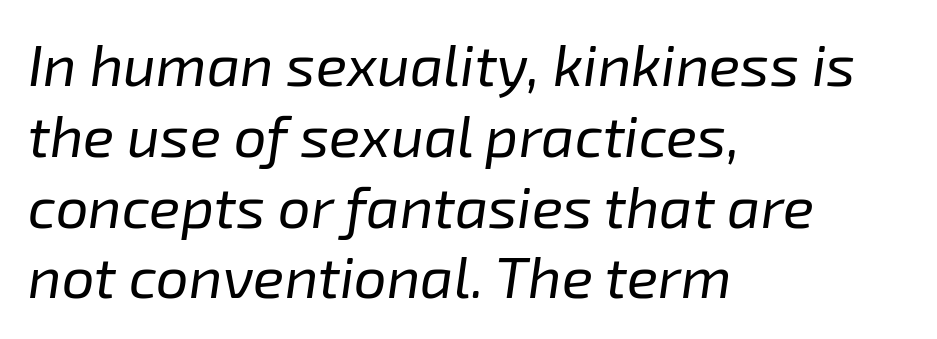
Q: Is the text bold? A: No.
Q: Is the text italic (slanted)? A: Yes, it leans right by about 8 degrees.
Q: Is the text underlined? A: No.
Q: How is the paragraph aligned? A: Left-aligned.
Q: Is the spacing between letters normal or unusually wide? A: Normal.
Q: Width (condensed, normal, or wide)? A: Normal.
Q: Stroke contrast? A: Low.
Q: x-height? A: Medium.
Q: Monospaced? A: No.
